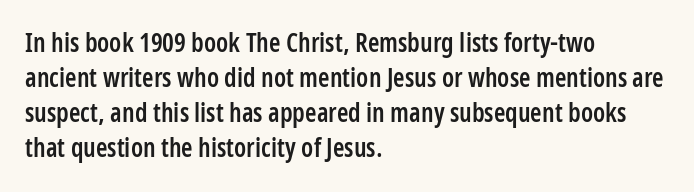
Q: Is the text bold? A: Semi-bold.
Q: Is the text italic (slanted)? A: No, it is upright.
Q: Is the text underlined? A: No.
Q: How is the paragraph aligned? A: Left-aligned.
Q: Is the spacing between letters normal or unusually wide? A: Normal.
Q: Is the spacing between lines tight, normal or loose? A: Normal.
